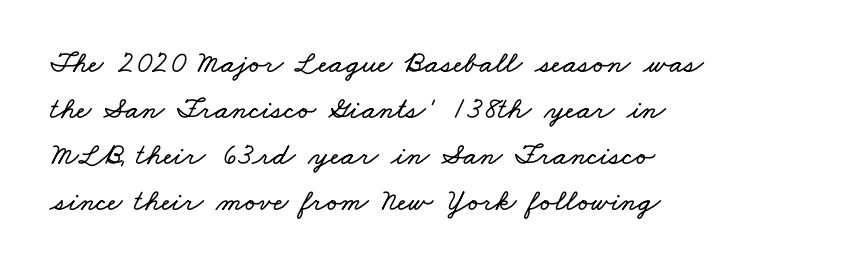
{"width": "wide", "stroke_contrast": "low", "x_height": "small", "monospaced": "no", "underline": "no", "align": "left", "line_spacing": "normal", "line_spacing_ratio": 1.48, "letter_spacing": "normal", "letter_spacing_em": 0.0, "glyph_px": 31}
